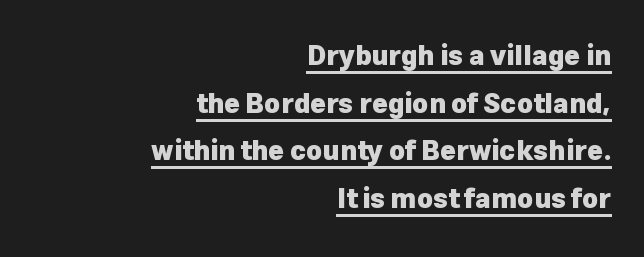
The image shows 27 px bold type, upright; set right-aligned, line spacing 1.76x, normal letter spacing, underlined.
